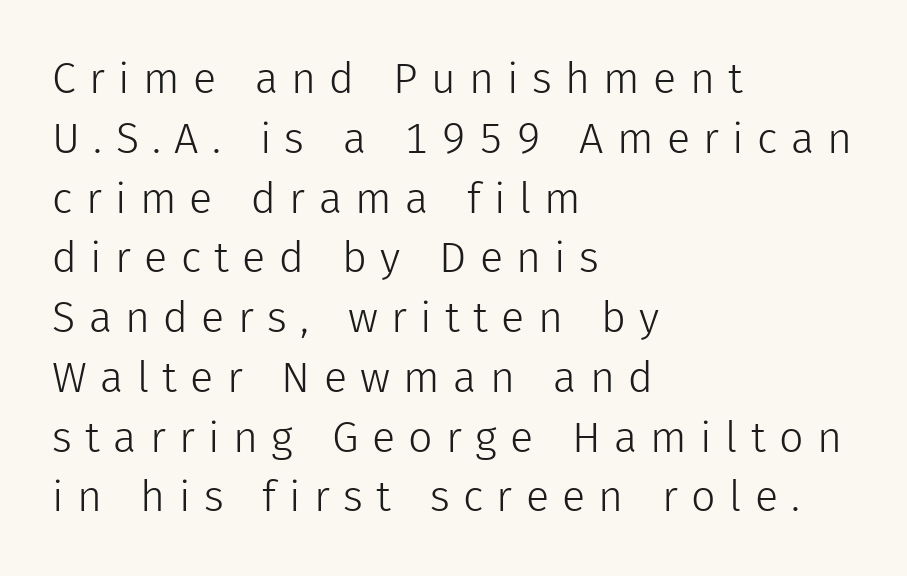
The image shows 43 px light sans-serif type, upright; set left-aligned, normal line spacing (1.39x), unusually wide letter spacing (+0.31 em), not underlined; low stroke contrast and a medium x-height.
